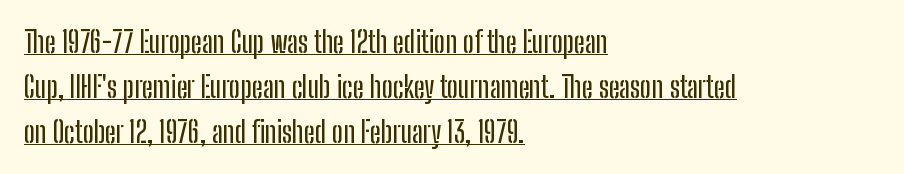
This is underlined copy, the kind a proofreader might mark for attention. Do the characters align in a grid? No, the font is proportional. Caption: multi-line text, flush left, ragged right. In terms of letterform style, serifs are entirely absent. Quick note: interline space is typical.
